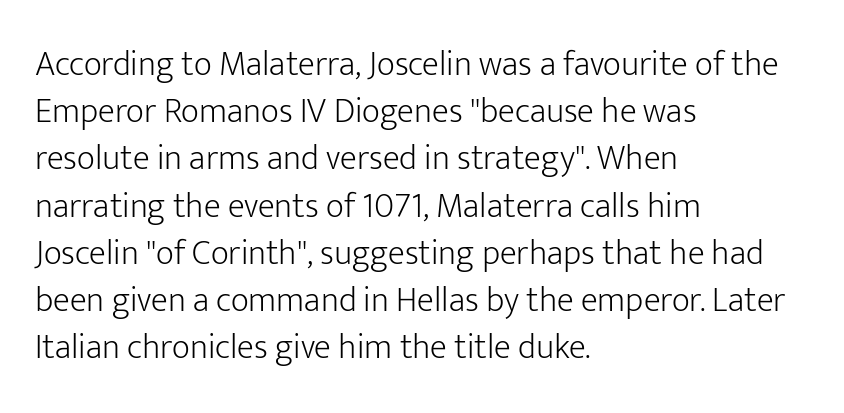
Q: Is the text bold? A: No.
Q: Is the text italic (slanted)? A: No, it is upright.
Q: Is the typeface a serif or a sans-serif typeface? A: Sans-serif.
Q: Is the text underlined? A: No.
Q: How is the paragraph aligned? A: Left-aligned.
Q: Is the spacing between letters normal or unusually wide? A: Normal.
Q: Is the spacing between lines tight, normal or loose? A: Normal.
Q: Width (condensed, normal, or wide)? A: Normal.
Q: Stroke contrast? A: Low.
Q: x-height? A: Medium.
Q: Monospaced? A: No.
